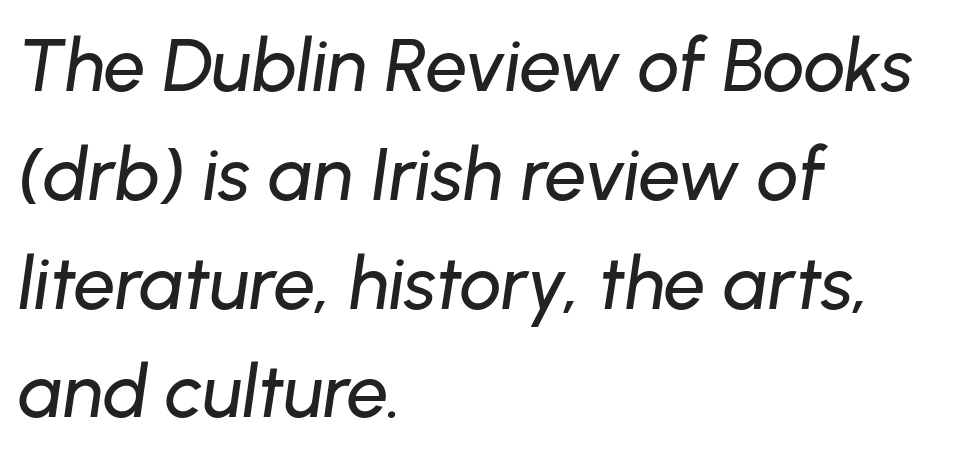
The image shows 74 px text type, italic (leaning right); set left-aligned, normal line spacing (1.47x), normal letter spacing, not underlined; low stroke contrast and a medium x-height.
